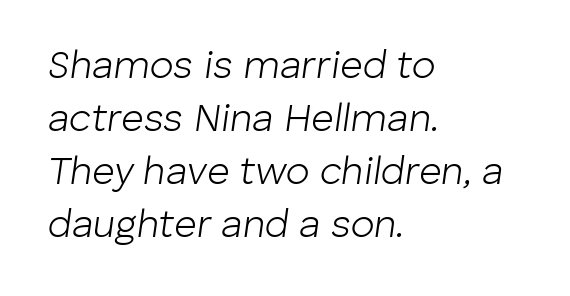
Q: Is the text bold? A: No.
Q: Is the text italic (slanted)? A: Yes, it leans right by about 8 degrees.
Q: Is the text underlined? A: No.
Q: How is the paragraph aligned? A: Left-aligned.
Q: Is the spacing between letters normal or unusually wide? A: Normal.
Q: Is the spacing between lines tight, normal or loose? A: Normal.
Q: Width (condensed, normal, or wide)? A: Normal.
Q: Stroke contrast? A: Low.
Q: x-height? A: Medium.
Q: Monospaced? A: No.
